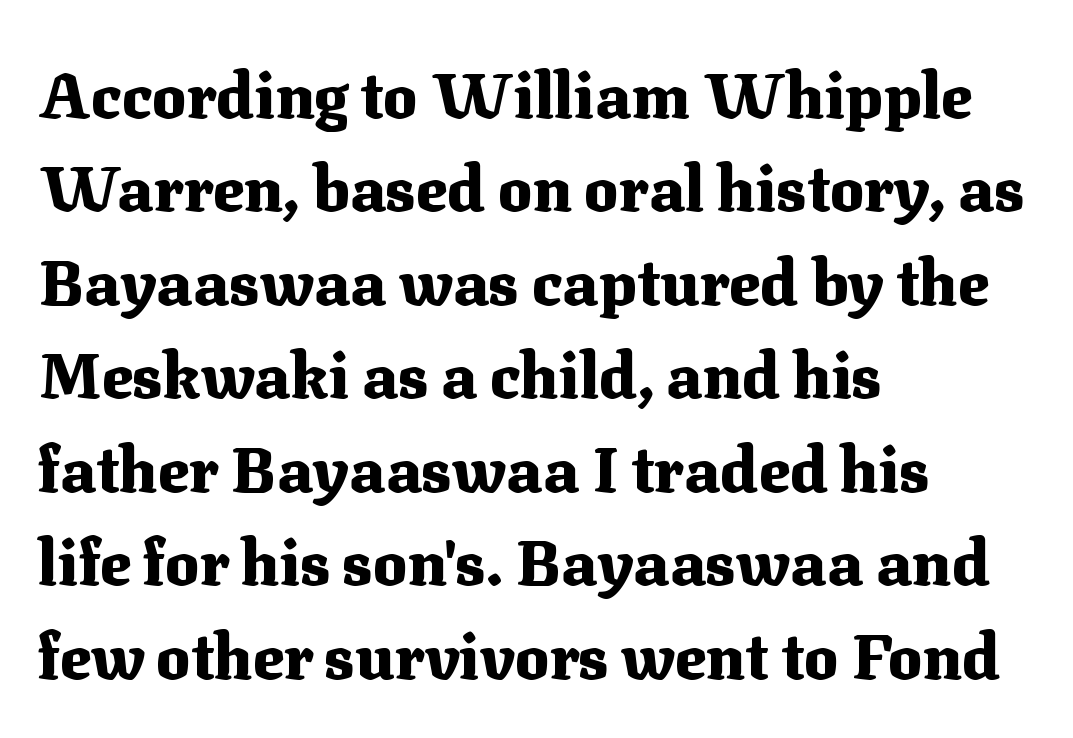
Q: Is the text bold? A: Yes.
Q: Is the text italic (slanted)? A: No, it is upright.
Q: Is the typeface a serif or a sans-serif typeface? A: Serif.
Q: Is the text underlined? A: No.
Q: How is the paragraph aligned? A: Left-aligned.
Q: Is the spacing between letters normal or unusually wide? A: Normal.
Q: Is the spacing between lines tight, normal or loose? A: Normal.
Q: Width (condensed, normal, or wide)? A: Normal.
Q: Stroke contrast? A: Medium.
Q: x-height? A: Medium.
Q: Monospaced? A: No.
